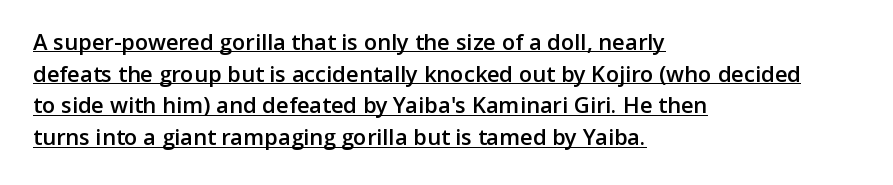
{"italic": "no", "bold": "semi", "underline": "yes", "align": "left", "line_spacing": "normal", "line_spacing_ratio": 1.44, "letter_spacing": "normal", "letter_spacing_em": 0.0, "glyph_px": 22}
